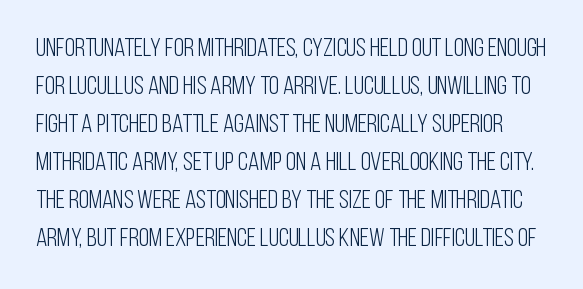
Q: Is the text bold? A: No.
Q: Is the text italic (slanted)? A: No, it is upright.
Q: Is the text underlined? A: No.
Q: Is the spacing between letters normal or unusually wide? A: Normal.
Q: Is the spacing between lines tight, normal or loose? A: Normal.
